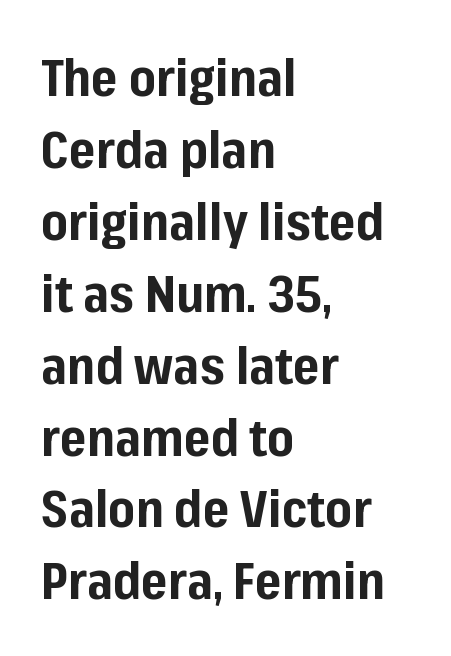
A bare baseline throughout the passage. Teacher's note: observe the even left margin — that is flush-left alignment. The type family on display is of the sans-serif kind. The passage shown stacks its lines at a standard gap. Character widths vary here, with narrow letters taking less room than wide ones. Is the letter spacing exaggerated? No — it looks like the ordinary default.
